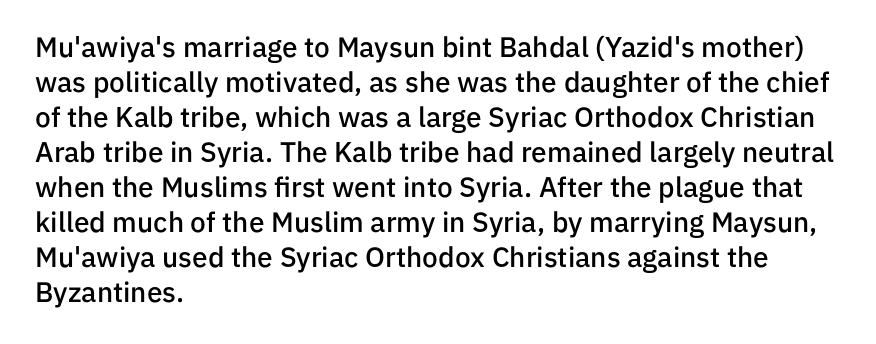
{"serif": "no", "italic": "no", "bold": "semi", "weight": "semibold", "width": "normal", "stroke_contrast": "low", "x_height": "medium", "monospaced": "no", "underline": "no", "align": "left", "line_spacing": "normal", "line_spacing_ratio": 1.25, "letter_spacing": "normal", "letter_spacing_em": 0.0, "glyph_px": 28}
